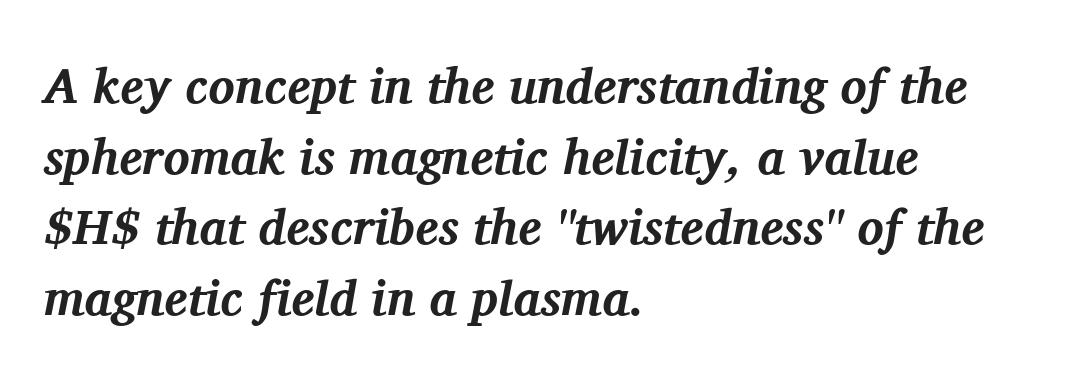
The image shows 49 px bold serif type, italic (leaning right); set left-aligned, normal line spacing (1.44x), normal letter spacing, not underlined; medium stroke contrast and a medium x-height.
